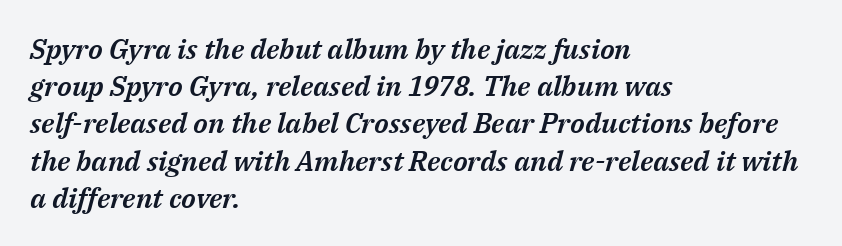
{"italic": "yes", "lean": "right", "slant_degrees": 14, "width": "normal", "stroke_contrast": "medium", "x_height": "medium", "monospaced": "no", "underline": "no", "align": "left", "line_spacing": "normal", "line_spacing_ratio": 1.33, "letter_spacing": "normal", "letter_spacing_em": 0.0, "glyph_px": 28}
